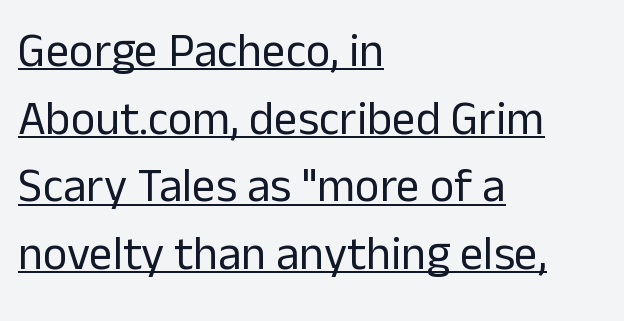
The image shows 47 px regular-weight sans-serif type, upright; set left-aligned, normal line spacing (1.44x), normal letter spacing, underlined; low stroke contrast and a medium x-height.
